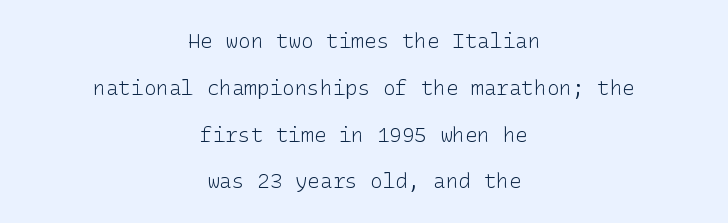
{"italic": "no", "bold": "no", "underline": "no", "align": "center", "line_spacing": "loose", "line_spacing_ratio": 2.23, "letter_spacing": "normal", "letter_spacing_em": 0.0, "glyph_px": 21}
